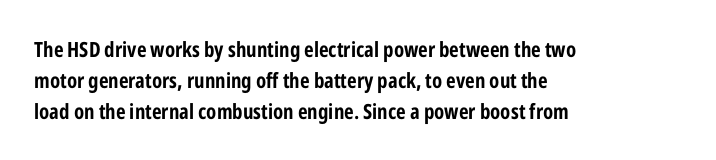
Q: Is the text bold? A: Yes.
Q: Is the text italic (slanted)? A: No, it is upright.
Q: Is the text underlined? A: No.
Q: How is the paragraph aligned? A: Left-aligned.
Q: Is the spacing between letters normal or unusually wide? A: Normal.
Q: Is the spacing between lines tight, normal or loose? A: Normal.
